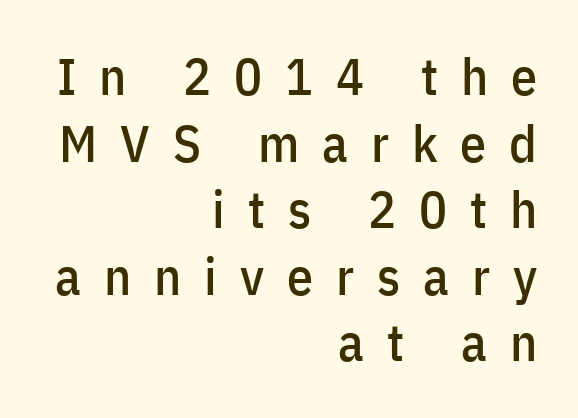
Q: Is the text italic (slanted)? A: No, it is upright.
Q: Is the typeface a serif or a sans-serif typeface? A: Sans-serif.
Q: Is the text underlined? A: No.
Q: How is the paragraph aligned? A: Right-aligned.
Q: Is the spacing between letters normal or unusually wide? A: Unusually wide.
Q: Is the spacing between lines tight, normal or loose? A: Normal.
Q: Width (condensed, normal, or wide)? A: Condensed.
Q: Stroke contrast? A: Low.
Q: x-height? A: Medium.
Q: Monospaced? A: No.
